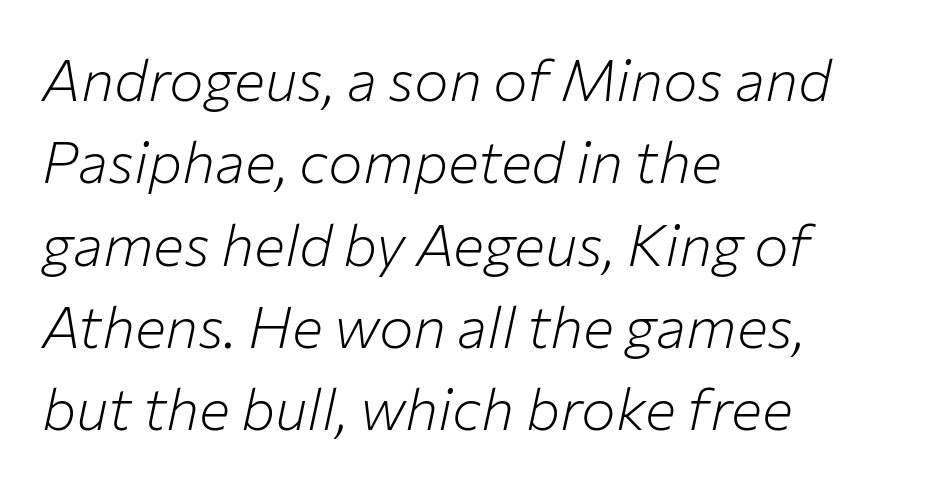
Q: Is the text bold? A: No.
Q: Is the text italic (slanted)? A: Yes, it leans right by about 12 degrees.
Q: Is the text underlined? A: No.
Q: How is the paragraph aligned? A: Left-aligned.
Q: Is the spacing between letters normal or unusually wide? A: Normal.
Q: Is the spacing between lines tight, normal or loose? A: Normal.
Q: Width (condensed, normal, or wide)? A: Normal.
Q: Stroke contrast? A: Low.
Q: x-height? A: Medium.
Q: Monospaced? A: No.
